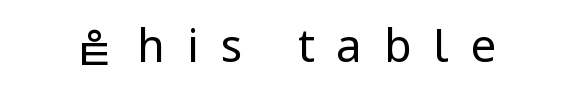
To sum up the face: it is a sans, with no serifs. Posture: straight, roman, zero tilt. Counters stay open thanks to moderate or lighter strokes. These lines have a slow, spaced-out rhythm from letter to letter. Quick note: underline off.
